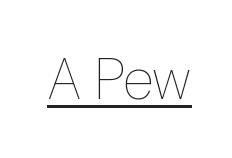
The passage shown is typed in a proportional face where columns would drift. Students, observe the line beneath the letters — that is underlining. A typesetter would mark this as roman, not italic. The passage shown has conventional tracking throughout.
